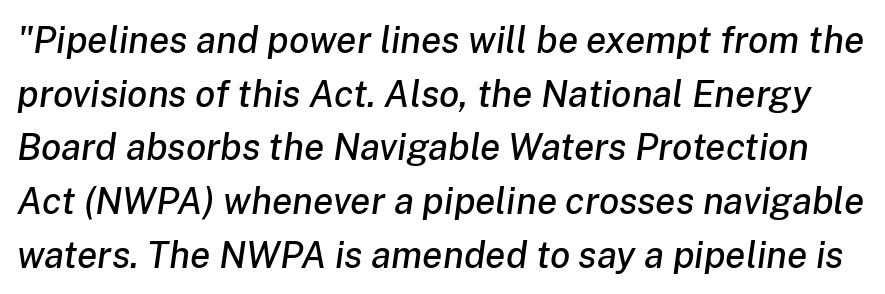
The image shows 37 px text type, italic (leaning right); set normal line spacing (1.45x), normal letter spacing, not underlined; low stroke contrast and a medium x-height.
